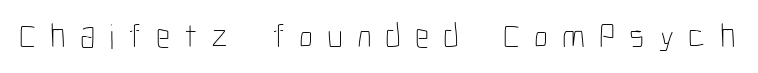
The image shows 35 px thin, condensed type, upright; set unusually wide letter spacing (+0.4 em), not underlined; low stroke contrast and a medium x-height.
